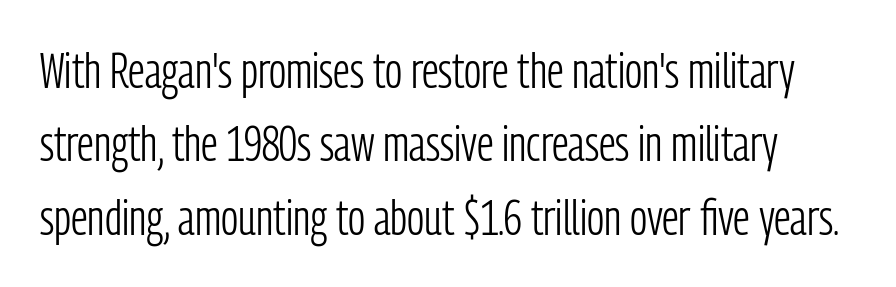
The image shows 49 px light, condensed sans-serif type, upright; set normal line spacing (1.5x), normal letter spacing, not underlined; low stroke contrast and a medium x-height.
